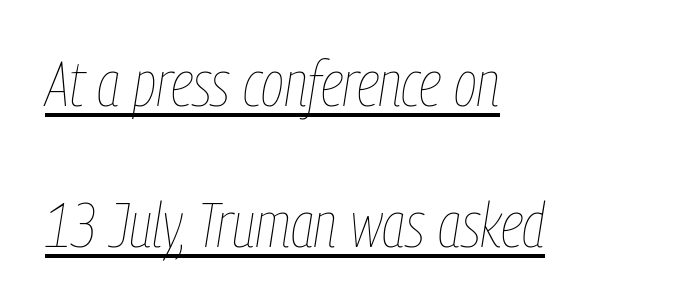
The image shows 63 px thin, condensed type, italic (leaning right); set left-aligned, loose line spacing (2.24x), normal letter spacing, underlined; low stroke contrast and a medium x-height.
